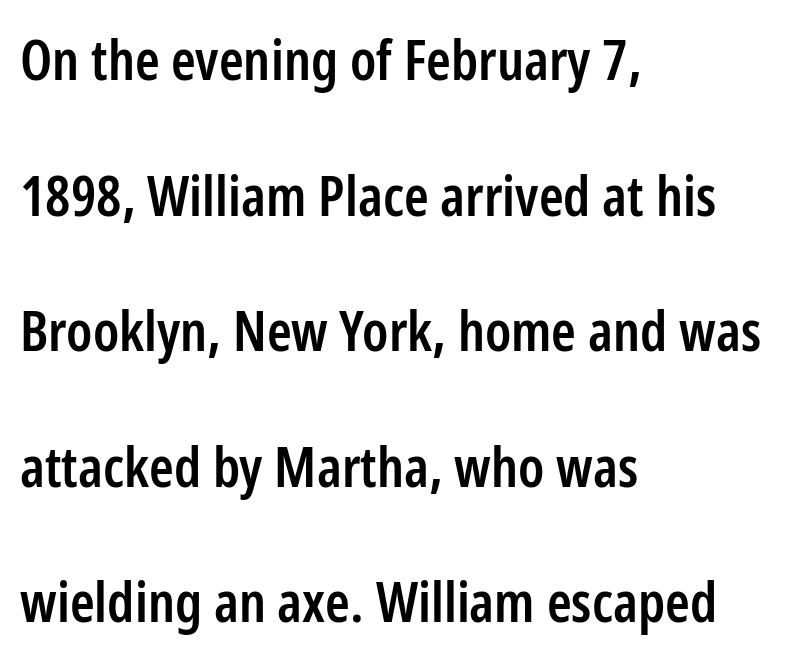
Q: Is the text bold? A: Semi-bold.
Q: Is the text italic (slanted)? A: No, it is upright.
Q: Is the typeface a serif or a sans-serif typeface? A: Sans-serif.
Q: Is the text underlined? A: No.
Q: How is the paragraph aligned? A: Left-aligned.
Q: Is the spacing between letters normal or unusually wide? A: Normal.
Q: Is the spacing between lines tight, normal or loose? A: Loose.
Q: Width (condensed, normal, or wide)? A: Condensed.
Q: Stroke contrast? A: Low.
Q: x-height? A: Medium.
Q: Monospaced? A: No.
